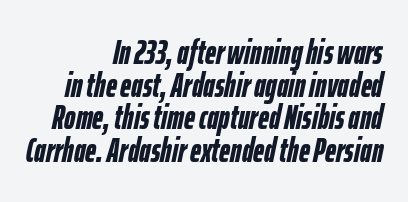
{"italic": "yes", "lean": "right", "slant_degrees": 12, "bold": "yes", "weight": "semibold", "width": "condensed", "stroke_contrast": "low", "x_height": "medium", "monospaced": "no", "underline": "no", "align": "right", "line_spacing": "tight", "line_spacing_ratio": 0.96, "letter_spacing": "normal", "letter_spacing_em": 0.0, "glyph_px": 34}
